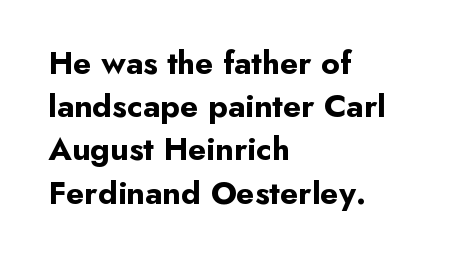
Weight check: bold — yes, fully. Here the glyphs are tracked normally, forming tight word shapes. Here the designer chose a conventional face with non-uniform glyph widths. Vertically, the passage feels balanced, rows spaced as you'd expect. This is the regular roman posture of the typeface.
